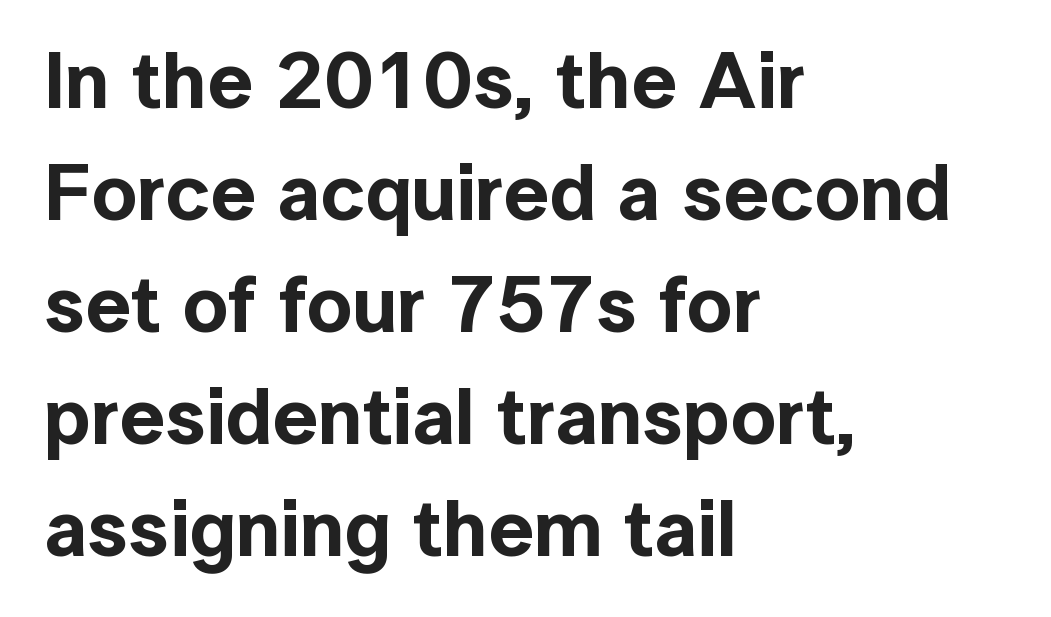
{"serif": "no", "italic": "no", "width": "normal", "x_height": "medium", "monospaced": "no", "underline": "no", "align": "left", "line_spacing": "normal", "line_spacing_ratio": 1.4, "letter_spacing": "normal", "letter_spacing_em": 0.0, "glyph_px": 80}
